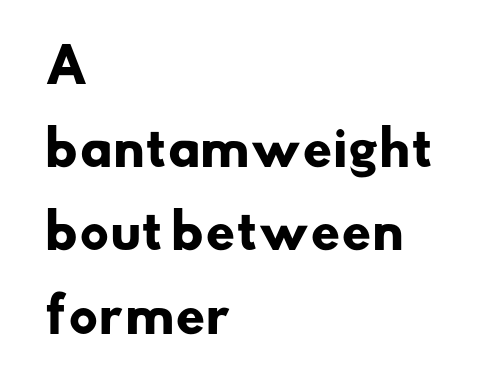
Do the characters align in a grid? No, the font is proportional. Spacing between characters is what you'd get straight out of the box. Words float on clear page, feet unadorned. The typesetting leans heavy: a genuine bold. The setting favours the left margin, as ordinary paragraphs usually do. This is sans-serif lettering, the kind often seen on screens and signage.
